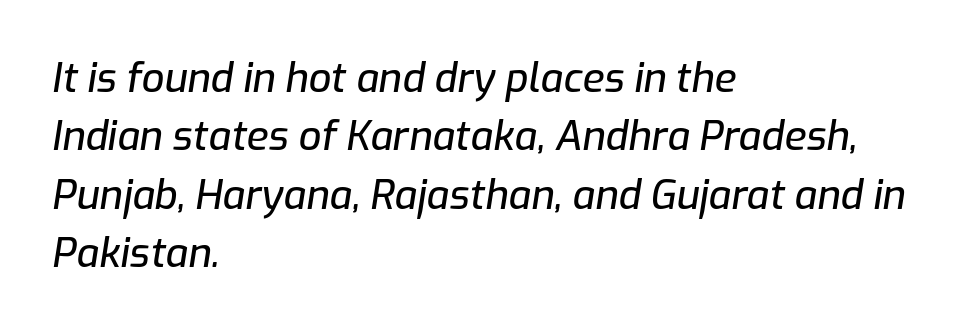
{"italic": "yes", "lean": "right", "slant_degrees": 9, "width": "normal", "stroke_contrast": "low", "x_height": "medium", "monospaced": "no", "underline": "no", "align": "left", "line_spacing": "normal", "line_spacing_ratio": 1.46, "letter_spacing": "normal", "letter_spacing_em": 0.0, "glyph_px": 40}
